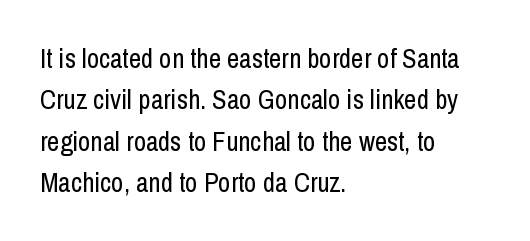
In terms of leading, this rendering sits right in the middle. The lettering stays uniformly vertical, giving the passage a roman look. Decoration check: the copy has no underline. The passage shown is not bold in any degree. How are the letters spaced? Ordinarily, with no added tracking.
